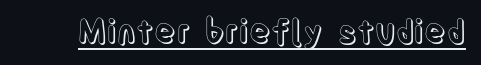
The passage shown is underscored from start to finish. The passage shown is typed in a proportional face where columns would drift. Observe the ordinary spacing: letters are neighbours, not strangers. Unlike italic type, these characters show no tilt at all.
